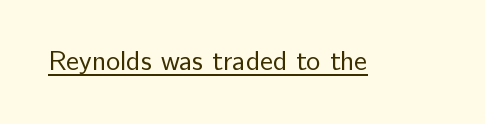
Q: Is the text bold? A: No.
Q: Is the text italic (slanted)? A: No, it is upright.
Q: Is the text underlined? A: Yes.
Q: Is the spacing between letters normal or unusually wide? A: Normal.
